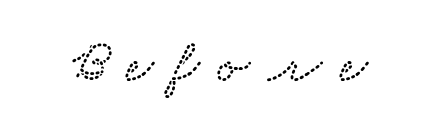
No word sits above an underline. Is this a fixed-width face? No — the glyphs have proportional, varying widths. Each word looks stretched out because of the extra space between its letters.
